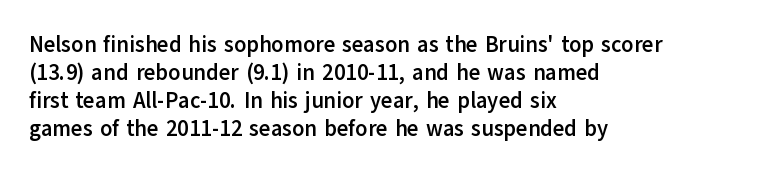
The passage is arranged the way most books set body copy — flush left. No word sits above an underline. Nobody touched the tracking dial on this one. Stroke thickness is high; the sample reads as a true bold.
